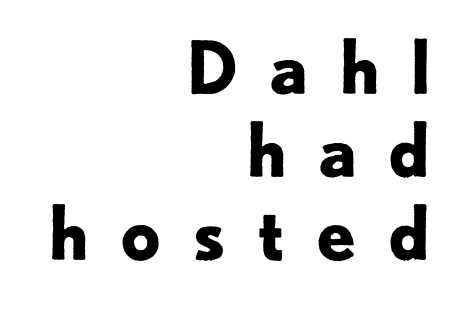
The image shows 72 px bold sans-serif type, upright; set right-aligned, tight line spacing (1.15x), unusually wide letter spacing (+0.41 em), not underlined; low stroke contrast and a small x-height.
